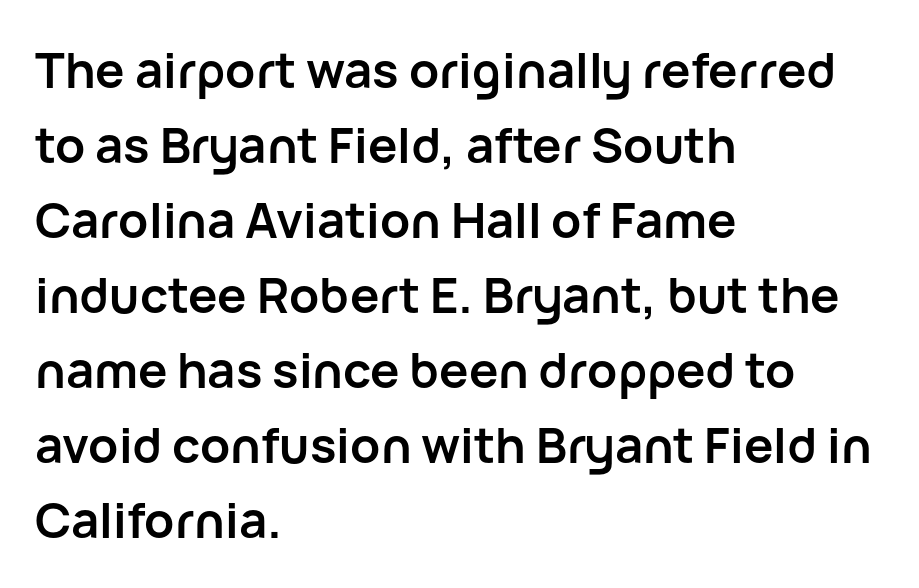
The image shows 49 px semibold sans-serif type, upright; set left-aligned, normal line spacing (1.53x), normal letter spacing, not underlined; low stroke contrast and a medium x-height.
